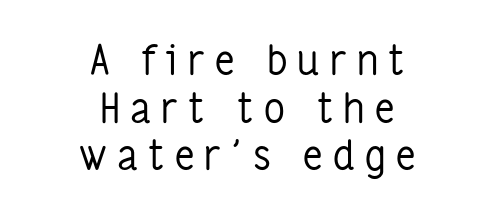
{"serif": "no", "italic": "no", "bold": "no", "weight": "regular", "width": "condensed", "stroke_contrast": "low", "x_height": "medium", "monospaced": "no", "underline": "no", "align": "center", "line_spacing_ratio": 1.16, "letter_spacing": "wide", "letter_spacing_em": 0.25, "glyph_px": 41}
